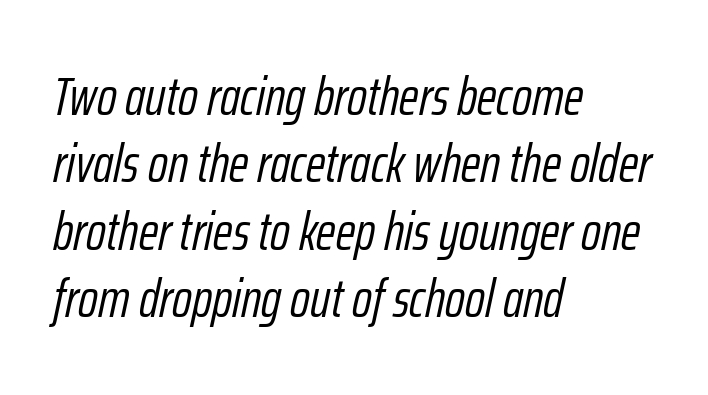
Line beginnings align vertically; line endings do not. Spacing verdict: proportional, widths tailored to each character. The face used here is rendered with its standard letterfit. Is this a heavy cut? Hardly; it is regular or lighter. Check the space under the baseline: it is left empty. The vertical gap from one line to the next is medium.
